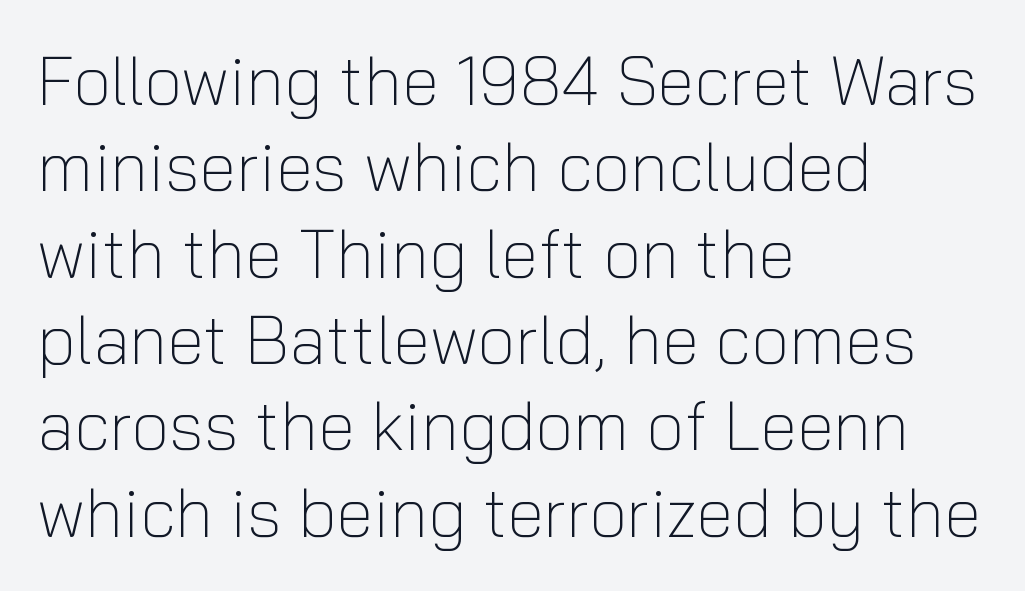
{"serif": "no", "italic": "no", "bold": "no", "weight": "light", "width": "normal", "stroke_contrast": "low", "x_height": "medium", "monospaced": "no", "underline": "no", "align": "left", "line_spacing": "normal", "line_spacing_ratio": 1.27, "letter_spacing": "normal", "letter_spacing_em": 0.0, "glyph_px": 68}
